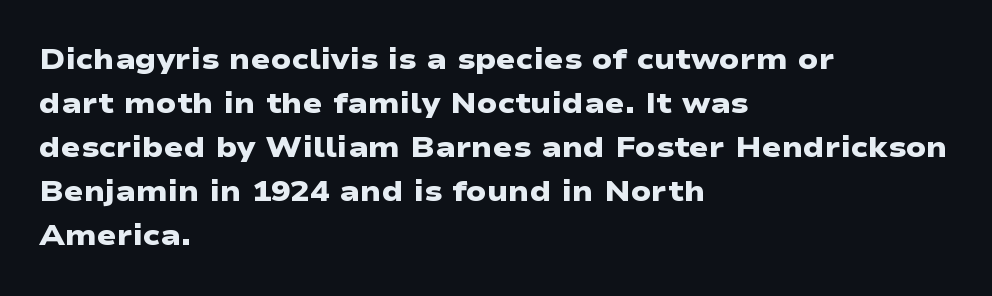
Alignment: flush left. Inter-character spacing is left at the font's built-in metrics. The rows are spaced the way most documents space them. Think of a printed novel: that variable character pitch is what you see here. The face used here is a sans, in the tradition of grotesques and geometrics. Heavy, bold letterforms.
